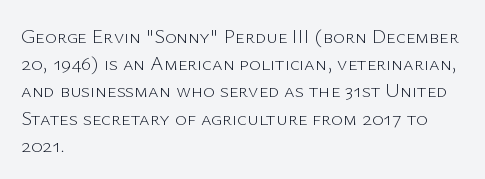
The text block is weighted toward the left margin, trailing off unevenly rightward. Summary of vertical rhythm: regular, with standard interline spacing. Spacing between characters is what you'd get straight out of the box. The letterforms sit at book weight or below.
